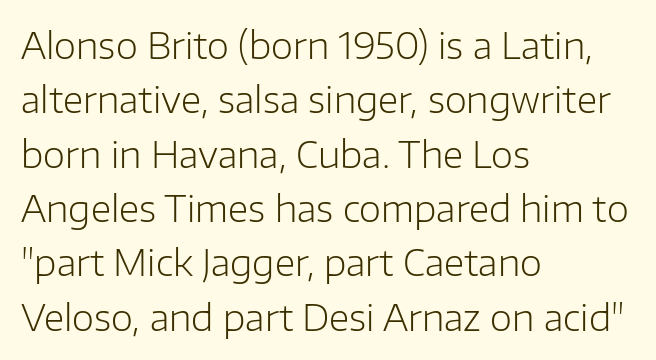
{"serif": "no", "italic": "no", "bold": "no", "weight": "light", "width": "normal", "stroke_contrast": "low", "x_height": "medium", "monospaced": "no", "underline": "no", "align": "left", "line_spacing": "normal", "line_spacing_ratio": 1.51, "letter_spacing": "normal", "letter_spacing_em": 0.0, "glyph_px": 36}
